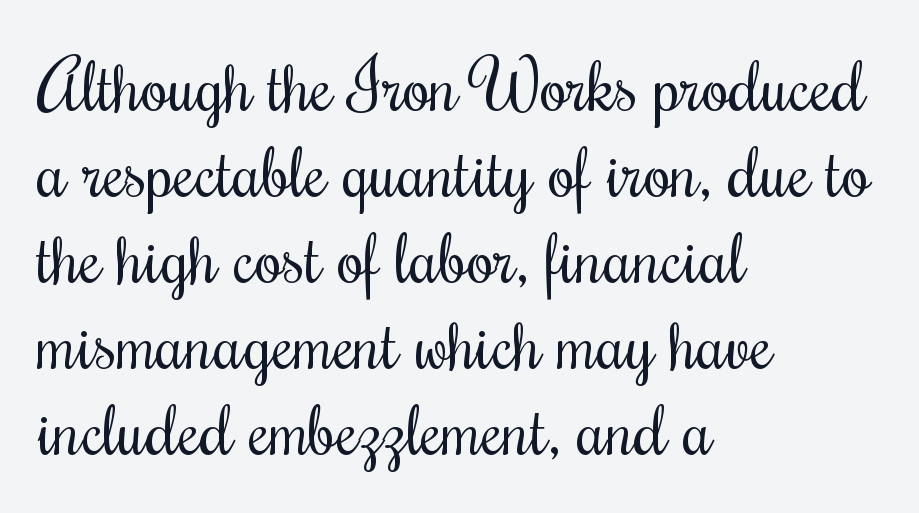
The line texture is even and compact thanks to regular tracking. Note the varied advance widths — an 'i' is clearly narrower than an 'm'. A classic flush-left, rag-right setting is used for this passage. The typesetting does not lean heavy: it is not bold.
